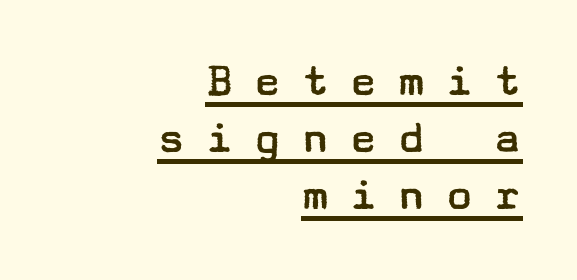
The image shows 48 px regular-weight, wide sans-serif type, upright; set right-aligned, line spacing 1.19x, unusually wide letter spacing (+0.4 em), underlined; low stroke contrast and a medium x-height.
